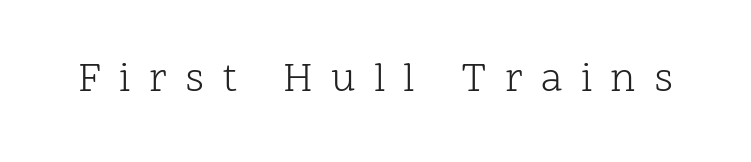
The image shows 41 px light serif type, upright; set unusually wide letter spacing (+0.44 em), not underlined; low stroke contrast and a medium x-height.
